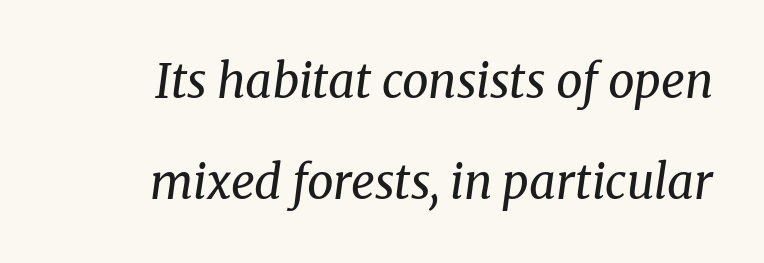
The image shows 47 px regular-weight serif type, italic (leaning right); set right-aligned, loose line spacing (2.14x), normal letter spacing, not underlined; medium stroke contrast and a medium x-height.
